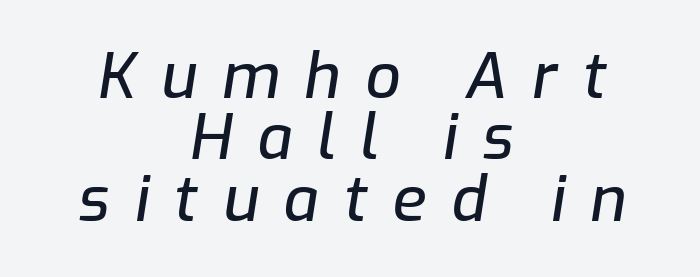
Descender tails drop into unmarked territory. The setting favours the middle, as headings and verse often do. It's the slanting kind of type. This sample has the flowing, uneven cadence of proportional lettering.
